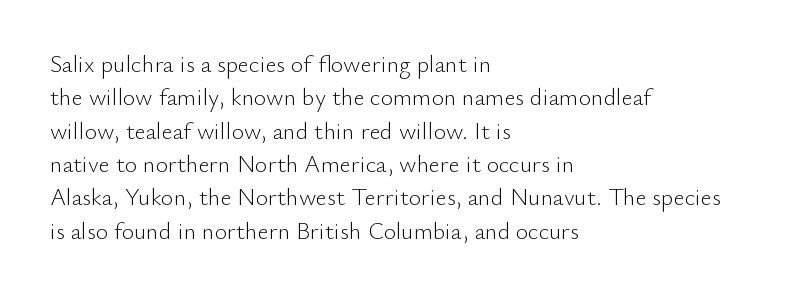
The image shows 24 px text type, upright; set left-aligned, normal line spacing (1.39x), normal letter spacing, not underlined.
